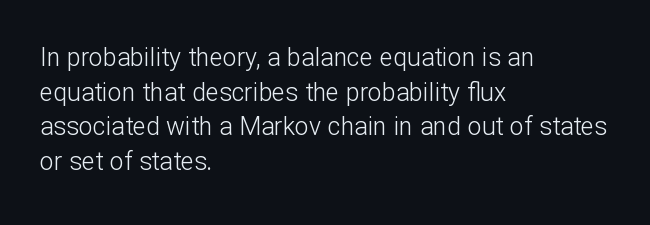
The letters stand straight up with perfectly vertical stems. The typesetter chose a ragged-right arrangement here. What's the leading like? Ordinary, nothing unusual. Nothing unusual about the tracking: characters are spaced as the font intends. Is the stroke heavy? The answer is a plain regular-or-lighter.
